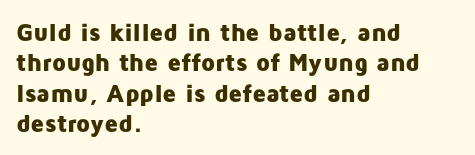
{"italic": "no", "bold": "yes", "underline": "no", "align": "left", "line_spacing_ratio": 1.22, "letter_spacing": "normal", "letter_spacing_em": 0.0, "glyph_px": 25}
